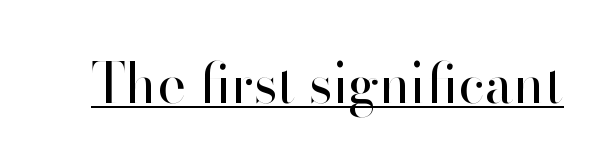
The image shows 54 px regular-weight sans-serif type, upright; set normal letter spacing, underlined; high stroke contrast and a small x-height.
